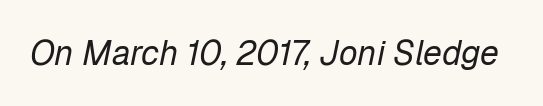
The image shows 34 px regular-weight type, italic (leaning right); set normal letter spacing, not underlined; low stroke contrast and a medium x-height.
